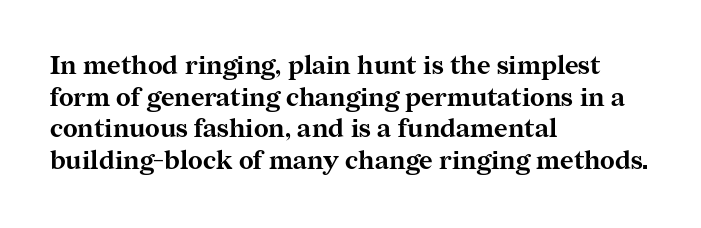
The image shows 26 px bold type, upright; set left-aligned, line spacing 1.22x, normal letter spacing, not underlined.
